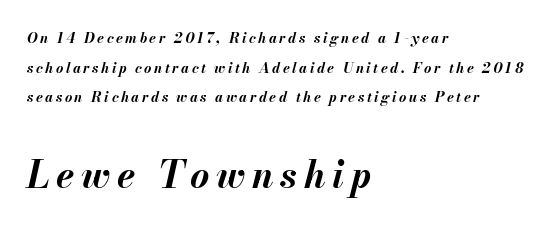
Yep, that's italic — everything's leaning. Caption: bold face, heavy strokes. All the whitespace from short lines collects on the right. Is the lower block the larger one? Yes — the lower block carries the bigger type.
